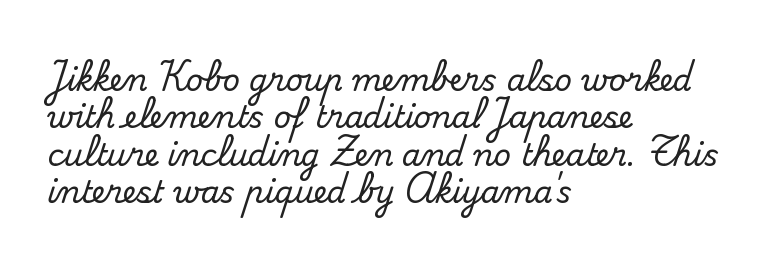
Q: Is the text italic (slanted)? A: Yes.
Q: Is the text underlined? A: No.
Q: How is the paragraph aligned? A: Left-aligned.
Q: Is the spacing between letters normal or unusually wide? A: Normal.
Q: Is the spacing between lines tight, normal or loose? A: Normal.
Q: Width (condensed, normal, or wide)? A: Normal.
Q: Stroke contrast? A: Medium.
Q: x-height? A: Small.
Q: Monospaced? A: No.
